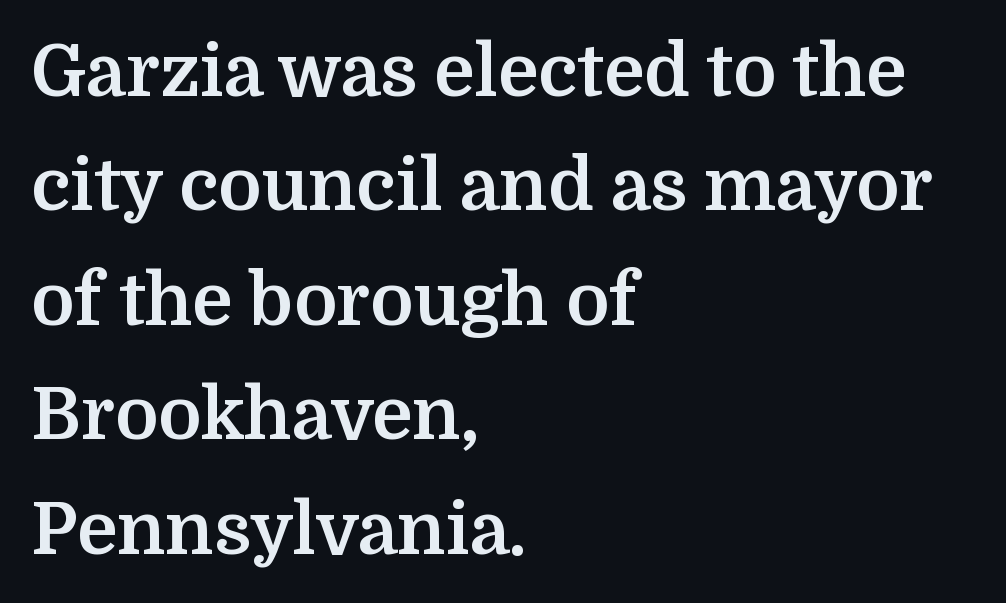
Q: Is the text bold? A: Yes.
Q: Is the text italic (slanted)? A: No, it is upright.
Q: Is the typeface a serif or a sans-serif typeface? A: Serif.
Q: Is the text underlined? A: No.
Q: How is the paragraph aligned? A: Left-aligned.
Q: Is the spacing between letters normal or unusually wide? A: Normal.
Q: Is the spacing between lines tight, normal or loose? A: Normal.
Q: Width (condensed, normal, or wide)? A: Normal.
Q: Stroke contrast? A: Medium.
Q: x-height? A: Medium.
Q: Monospaced? A: No.
